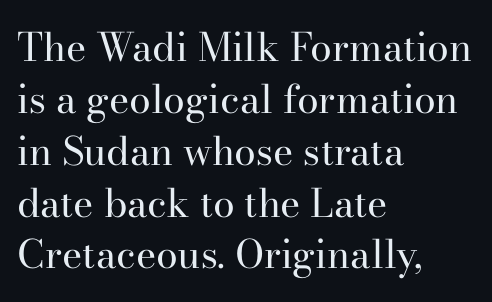
Q: Is the text bold? A: No.
Q: Is the text italic (slanted)? A: No, it is upright.
Q: Is the typeface a serif or a sans-serif typeface? A: Serif.
Q: Is the text underlined? A: No.
Q: How is the paragraph aligned? A: Left-aligned.
Q: Is the spacing between letters normal or unusually wide? A: Normal.
Q: Is the spacing between lines tight, normal or loose? A: Normal.
Q: Width (condensed, normal, or wide)? A: Normal.
Q: Stroke contrast? A: High.
Q: x-height? A: Small.
Q: Monospaced? A: No.
